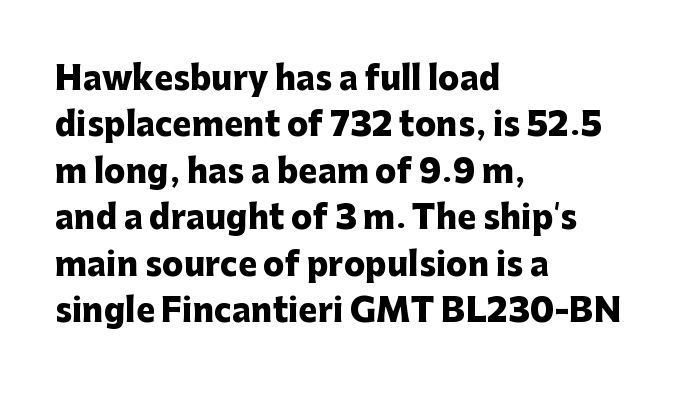
Spacing verdict: proportional, widths tailored to each character. The type family on display is of the sans-serif kind. Default kerning and tracking; the words read as compact shapes. The rendering uses a moderate line-height, typical for paragraphs.
